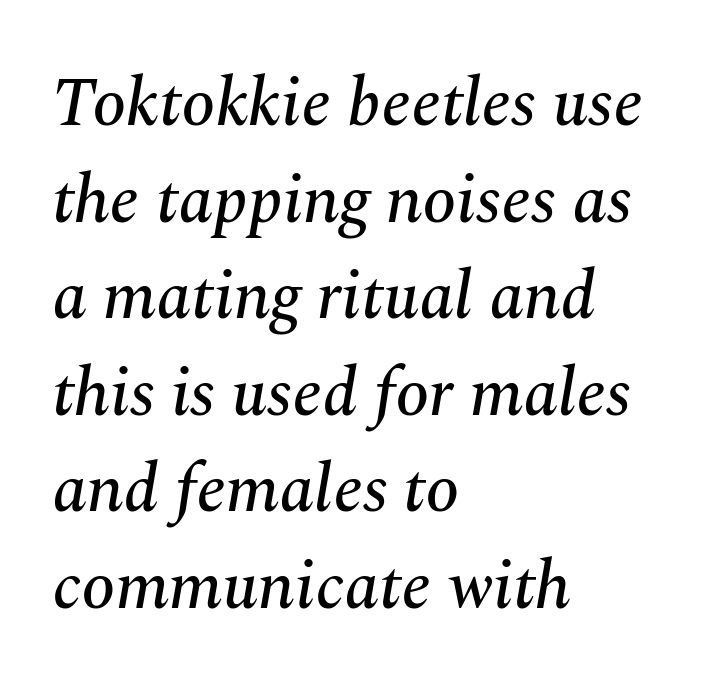
Q: Is the text italic (slanted)? A: Yes, it leans right by about 10 degrees.
Q: Is the typeface a serif or a sans-serif typeface? A: Serif.
Q: Is the text underlined? A: No.
Q: How is the paragraph aligned? A: Left-aligned.
Q: Is the spacing between letters normal or unusually wide? A: Normal.
Q: Is the spacing between lines tight, normal or loose? A: Normal.
Q: Width (condensed, normal, or wide)? A: Normal.
Q: Stroke contrast? A: Medium.
Q: x-height? A: Medium.
Q: Monospaced? A: No.
